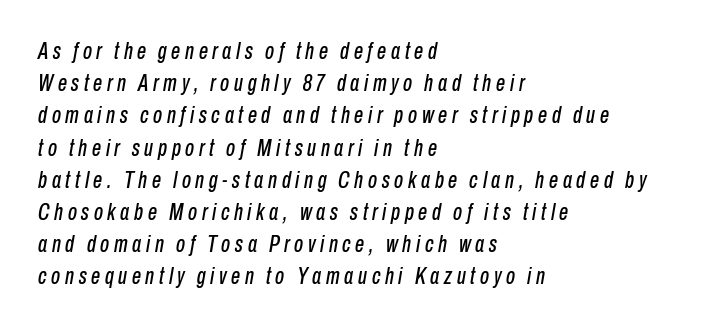
Reading down the column, the eye jumps a familiar distance to each next line. You could only call the tracking loose — the letters float apart. The typography opts for an oblique posture over an upright one. The passage is arranged the way most books set body copy — flush left.
